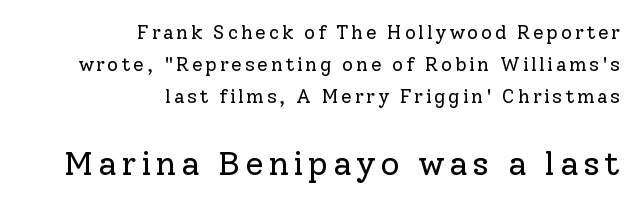
{"serif": "yes", "italic": "no", "bold": "no", "weight": "regular", "width": "normal", "stroke_contrast": "low", "x_height": "medium", "monospaced": "no", "underline": "no", "align": "right", "line_spacing": "normal", "line_spacing_ratio": 1.69, "larger_block": "second", "size_ratio": 1.74, "glyph_px": 33}
